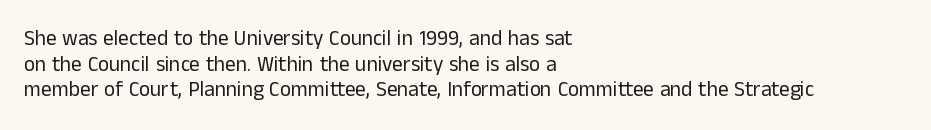
The image shows 21 px text type, upright; set left-aligned, line spacing 1.22x, normal letter spacing, not underlined.
